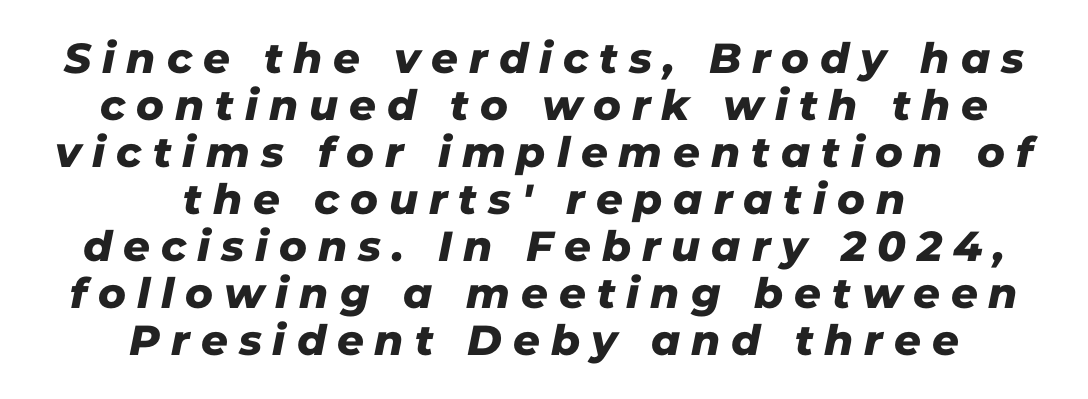
Both edges are ragged and mirror each other, which tells us the setting is centered. The letterforms stand isolated, each surrounded by extra space. The vertical gap from one line to the next is small. Look at the bottom of the vertical strokes: they stop flat, with no serifs.
